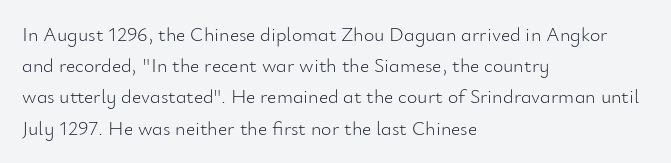
The image shows 20 px text type, upright; set left-aligned, normal line spacing (1.56x), normal letter spacing, not underlined.
